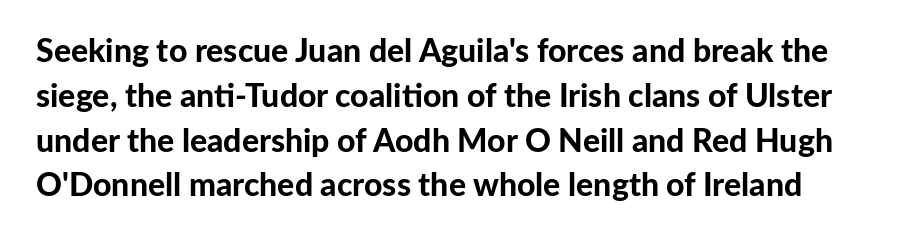
This rendering employs a face without finishing strokes, i.e., a sans-serif. Interline gaps are of average width in this sample. These lines are rendered in a variable-pitch font. The sample has been set heavy, in full bold.
